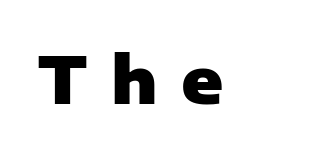
{"serif": "no", "italic": "no", "bold": "yes", "weight": "heavy", "width": "normal", "stroke_contrast": "low", "x_height": "medium", "monospaced": "no", "underline": "no", "letter_spacing": "wide", "letter_spacing_em": 0.37, "glyph_px": 64}
